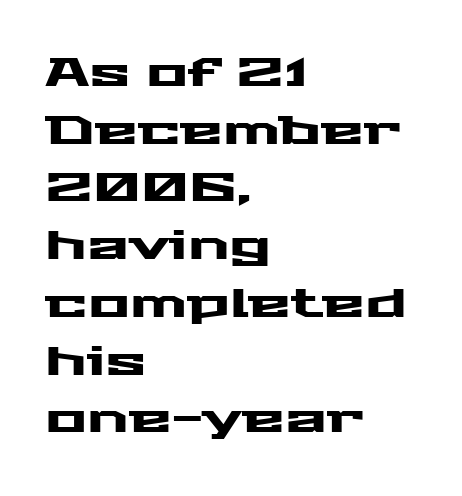
No word sits above an underline. Is there any slant? The stems are plumb. The leading is moderate, giving the passage an even texture. The rendering uses natural spacing where letterforms have individual widths.
